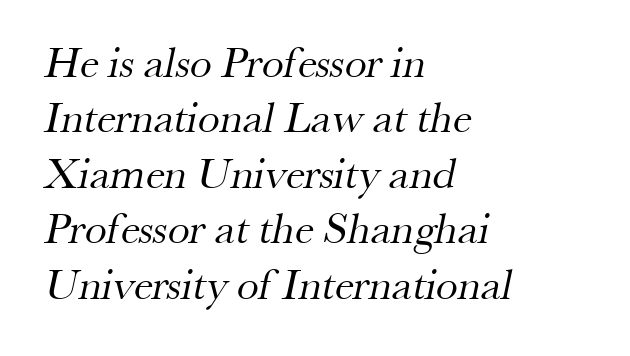
{"serif": "yes", "bold": "no", "weight": "regular", "width": "normal", "stroke_contrast": "medium", "x_height": "small", "monospaced": "no", "underline": "no", "align": "left", "line_spacing": "normal", "line_spacing_ratio": 1.26, "letter_spacing": "normal", "letter_spacing_em": 0.0, "glyph_px": 44}
